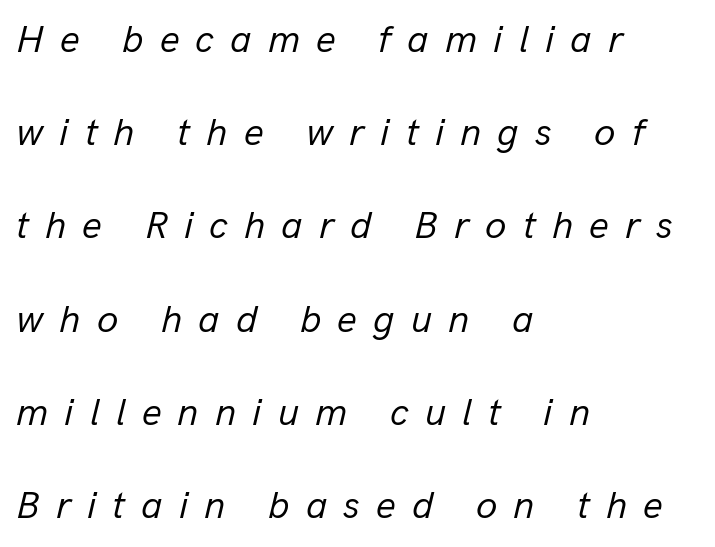
The image shows 39 px regular-weight type, italic (leaning right); set left-aligned, loose line spacing (2.39x), unusually wide letter spacing (+0.41 em), not underlined; low stroke contrast and a medium x-height.
